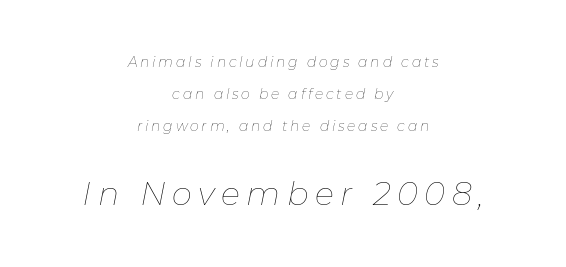
The image shows 32 px thin type, italic (leaning right); set centered, loose line spacing (2.27x), unusually wide letter spacing (+0.2 em), not underlined; the second (bottom) block is 2.29x larger; low stroke contrast and a medium x-height.
